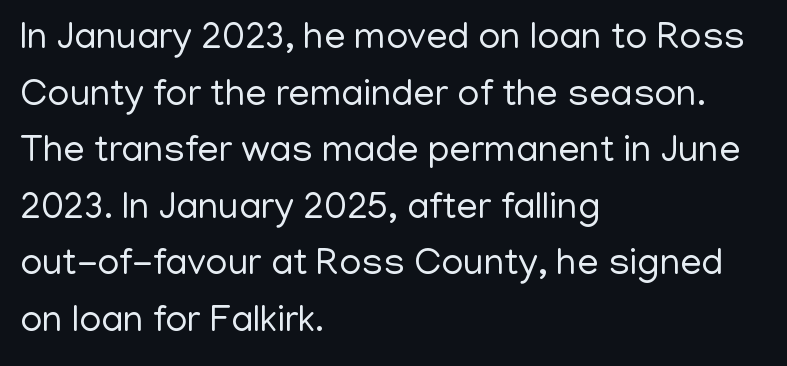
{"serif": "no", "italic": "no", "bold": "no", "weight": "regular", "width": "normal", "stroke_contrast": "low", "x_height": "medium", "monospaced": "no", "underline": "no", "align": "left", "line_spacing": "normal", "line_spacing_ratio": 1.49, "letter_spacing": "normal", "letter_spacing_em": 0.0, "glyph_px": 38}
